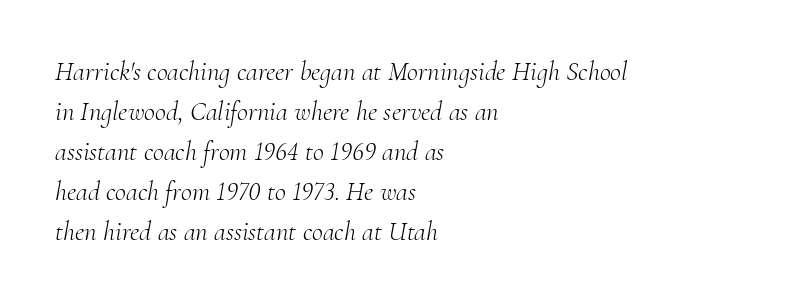
The image shows 27 px text type, italic (leaning right); set left-aligned, normal line spacing (1.48x), normal letter spacing, not underlined.
